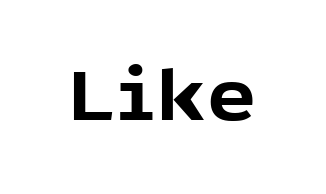
{"serif": "no", "italic": "no", "bold": "yes", "weight": "bold", "width": "normal", "x_height": "medium", "monospaced": "no", "underline": "no", "letter_spacing": "normal", "letter_spacing_em": 0.0, "glyph_px": 69}
